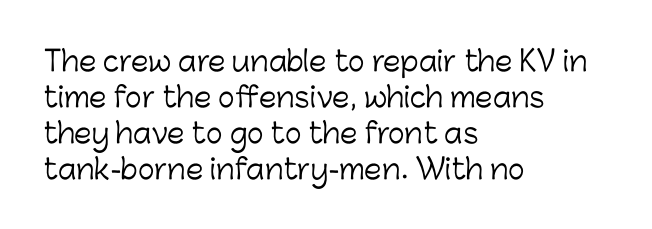
{"serif": "no", "italic": "no", "bold": "no", "weight": "light", "width": "normal", "stroke_contrast": "low", "x_height": "medium", "monospaced": "no", "underline": "no", "align": "left", "line_spacing": "normal", "line_spacing_ratio": 1.28, "letter_spacing": "normal", "letter_spacing_em": 0.0, "glyph_px": 28}
